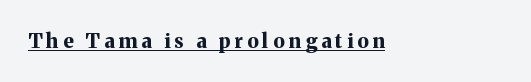
Characters remain perfectly vertical along every line. Substantial extra tracking has been applied to these lines. These words are printed bold, with thick strokes throughout. Looks like someone drew a line under every word here.
